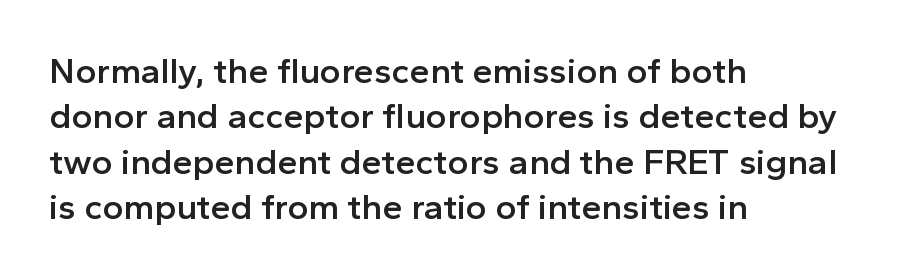
Q: Is the text bold? A: Semi-bold.
Q: Is the text italic (slanted)? A: No, it is upright.
Q: Is the typeface a serif or a sans-serif typeface? A: Sans-serif.
Q: Is the text underlined? A: No.
Q: How is the paragraph aligned? A: Left-aligned.
Q: Is the spacing between letters normal or unusually wide? A: Normal.
Q: Is the spacing between lines tight, normal or loose? A: Normal.
Q: Width (condensed, normal, or wide)? A: Normal.
Q: x-height? A: Medium.
Q: Monospaced? A: No.
